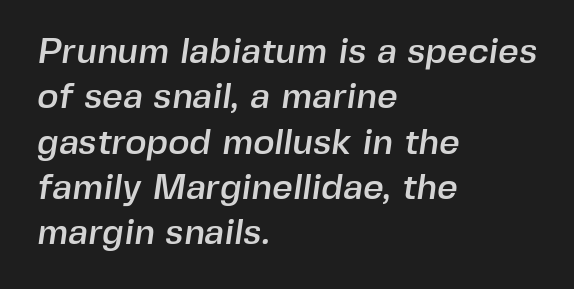
{"serif": "no", "width": "normal", "x_height": "medium", "monospaced": "no", "underline": "no", "align": "left", "line_spacing": "normal", "line_spacing_ratio": 1.26, "letter_spacing": "normal", "letter_spacing_em": 0.0, "glyph_px": 36}
